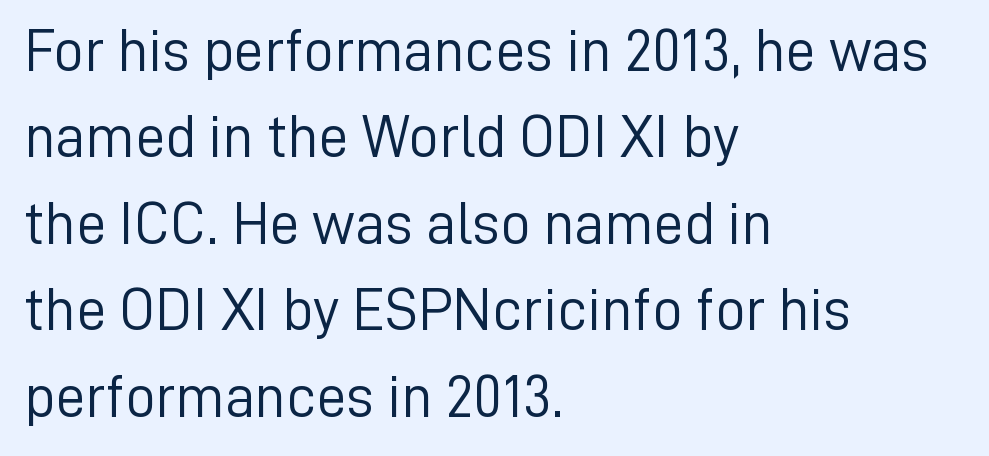
Q: Is the text bold? A: No.
Q: Is the text italic (slanted)? A: No, it is upright.
Q: Is the typeface a serif or a sans-serif typeface? A: Sans-serif.
Q: Is the text underlined? A: No.
Q: How is the paragraph aligned? A: Left-aligned.
Q: Is the spacing between letters normal or unusually wide? A: Normal.
Q: Is the spacing between lines tight, normal or loose? A: Normal.
Q: Width (condensed, normal, or wide)? A: Normal.
Q: Stroke contrast? A: Low.
Q: x-height? A: Medium.
Q: Monospaced? A: No.
